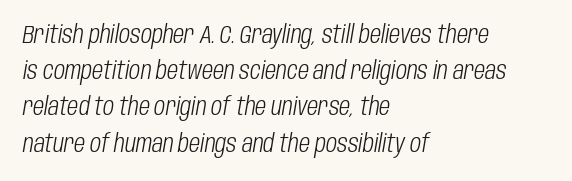
No chunkiness to these letters — they're not bold. You can tell it's italic because the verticals aren't actually vertical. Honestly, the row spacing looks completely unremarkable. Tracking here is standard; glyphs follow each other at the usual distance. Each row of text sits above clean, open space. The passage is arranged the way most books set body copy — flush left.
